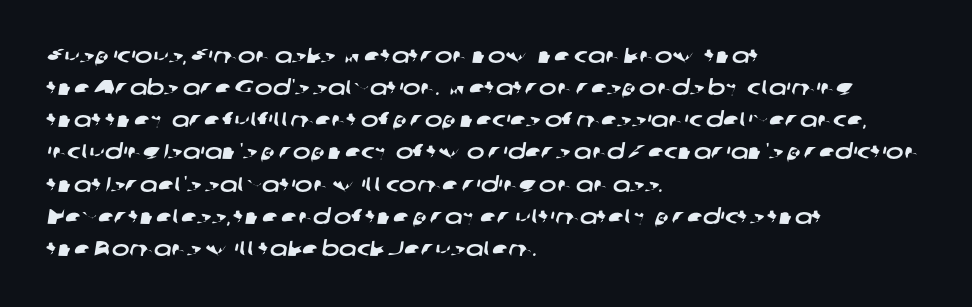
This block has exactly the height ordinary leading produces. Line beginnings align vertically; line endings do not. Descenders are the only things crossing below the line. Nothing unusual about the tracking: characters are spaced as the font intends.
